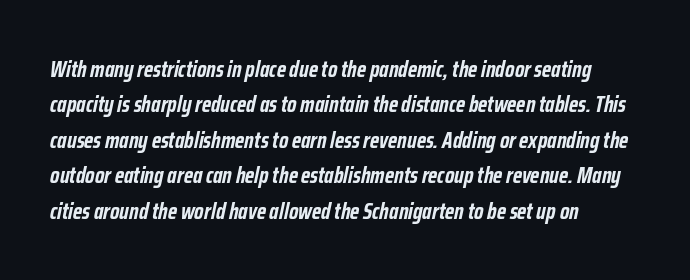
{"italic": "yes", "lean": "right", "slant_degrees": 12, "bold": "yes", "underline": "no", "align": "left", "line_spacing": "normal", "line_spacing_ratio": 1.54, "letter_spacing": "normal", "letter_spacing_em": 0.0, "glyph_px": 23}
